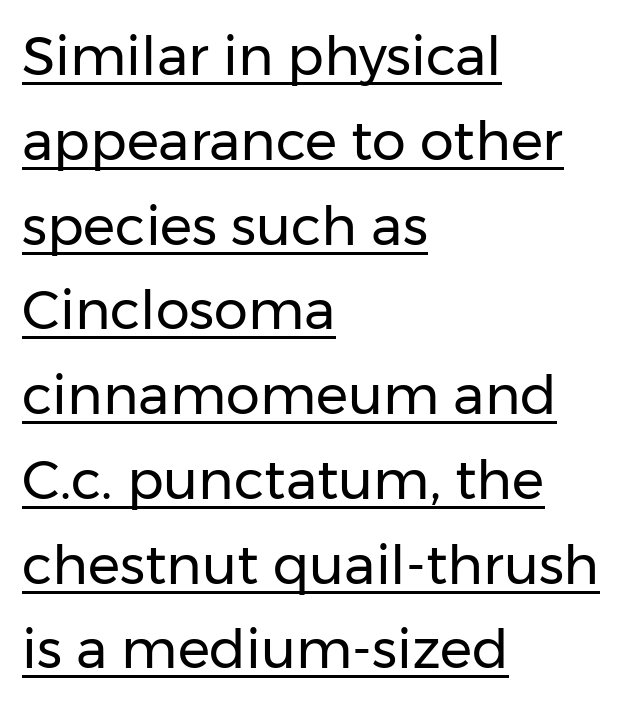
This reads as an unemphasized weight, regular at the heaviest. Glance below the letters and you will spot a drawn line. Note the varied advance widths — an 'i' is clearly narrower than an 'm'. What kind of face is this? One without serifs — a sans. The letters stand straight up with perfectly vertical stems. Layout note: lines flush left.
